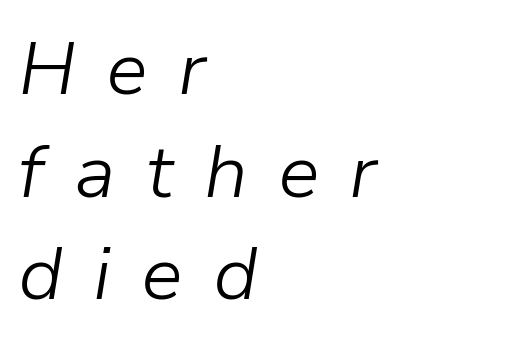
{"italic": "yes", "lean": "right", "slant_degrees": 9, "bold": "no", "weight": "light", "width": "normal", "stroke_contrast": "low", "x_height": "medium", "monospaced": "no", "underline": "no", "align": "left", "line_spacing": "normal", "line_spacing_ratio": 1.37, "letter_spacing": "wide", "letter_spacing_em": 0.4, "glyph_px": 75}
